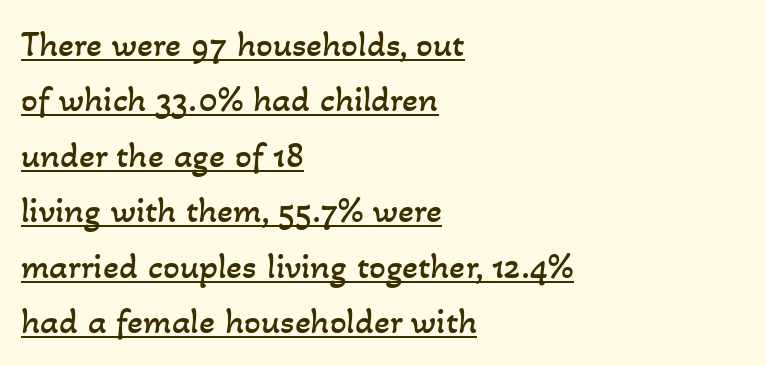
The image shows 37 px regular-weight type; set left-aligned, normal line spacing (1.5x), normal letter spacing, underlined; low stroke contrast and a small x-height.
